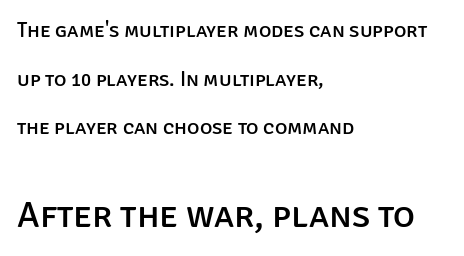
This is roman type, the default non-slanted kind. Words float on clear page, feet unadorned. No feet cap the strokes, marking this as sans-serif type. Is the lower block the larger one? Yes — the lower block carries the bigger type. Compared with a centered layout, this one pins lines to the left instead.
